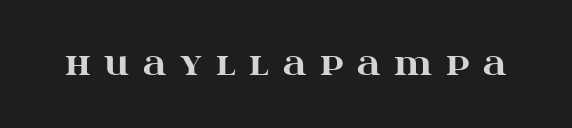
Summary of weight: heavy, a full bold. You can tell from the footed stems that serif type was used. The passage shown is typed in a proportional face where columns would drift. Every stem runs plumb, perpendicular to the baseline.
